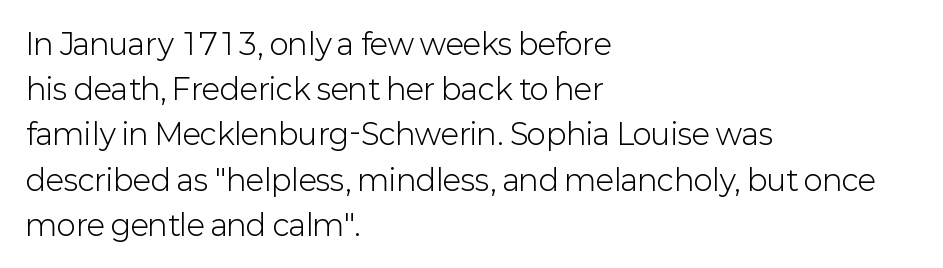
{"serif": "no", "italic": "no", "bold": "no", "weight": "light", "width": "normal", "stroke_contrast": "low", "x_height": "medium", "monospaced": "no", "underline": "no", "align": "left", "line_spacing": "normal", "line_spacing_ratio": 1.56, "letter_spacing": "normal", "letter_spacing_em": 0.0, "glyph_px": 29}
